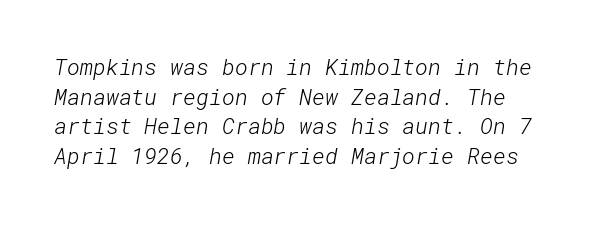
Q: Is the text bold? A: No.
Q: Is the text underlined? A: No.
Q: Is the spacing between letters normal or unusually wide? A: Normal.
Q: Is the spacing between lines tight, normal or loose? A: Normal.
